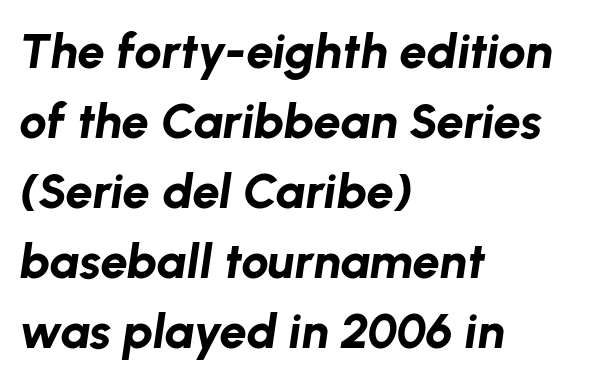
The image shows 49 px bold type, italic (leaning right); set left-aligned, normal line spacing (1.43x), normal letter spacing, not underlined; low stroke contrast and a medium x-height.
